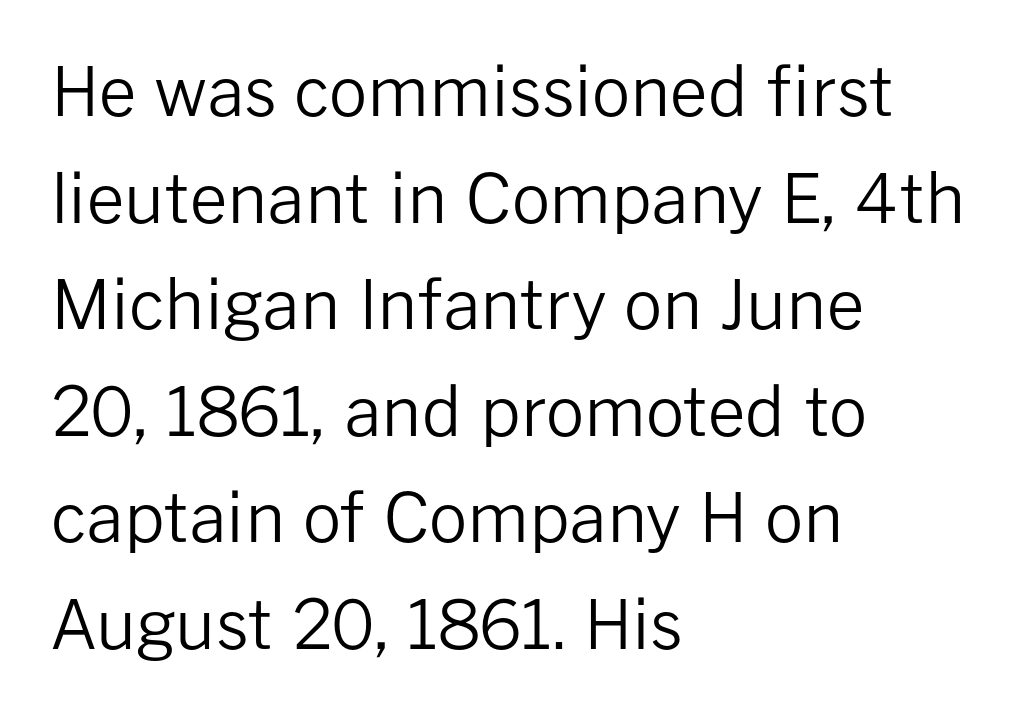
{"serif": "no", "italic": "no", "bold": "no", "weight": "regular", "width": "normal", "stroke_contrast": "low", "x_height": "medium", "monospaced": "no", "underline": "no", "align": "left", "line_spacing": "normal", "line_spacing_ratio": 1.59, "letter_spacing": "normal", "letter_spacing_em": 0.0, "glyph_px": 67}
